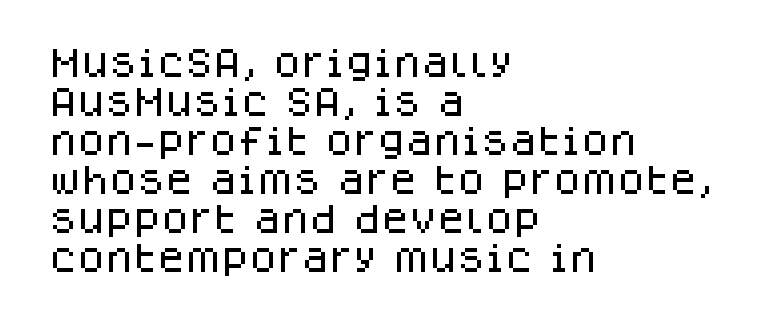
Q: Is the text italic (slanted)? A: No, it is upright.
Q: Is the typeface a serif or a sans-serif typeface? A: Sans-serif.
Q: Is the text underlined? A: No.
Q: How is the paragraph aligned? A: Left-aligned.
Q: Is the spacing between letters normal or unusually wide? A: Normal.
Q: Width (condensed, normal, or wide)? A: Normal.
Q: Stroke contrast? A: Low.
Q: x-height? A: Large.
Q: Monospaced? A: No.
